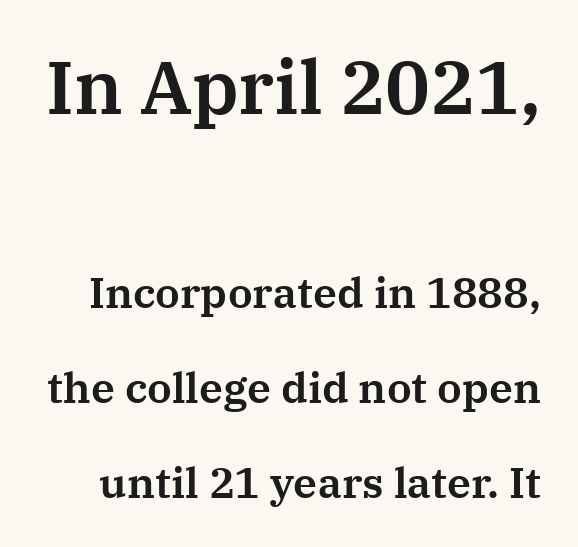
{"serif": "yes", "italic": "no", "width": "normal", "stroke_contrast": "medium", "x_height": "medium", "monospaced": "no", "underline": "no", "line_spacing": "loose", "line_spacing_ratio": 2.21, "letter_spacing": "normal", "letter_spacing_em": 0.0, "larger_block": "first", "size_ratio": 1.74, "glyph_px": 75}
